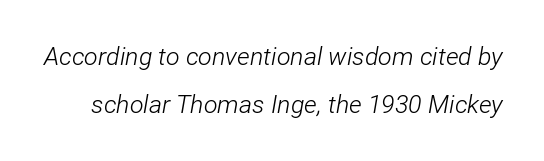
Stems and bowls with no extra thickness — not bold. The string is rendered with underlining switched off. Every character sits at an angle, as italics do. A typesetter would call this zero additional tracking.
